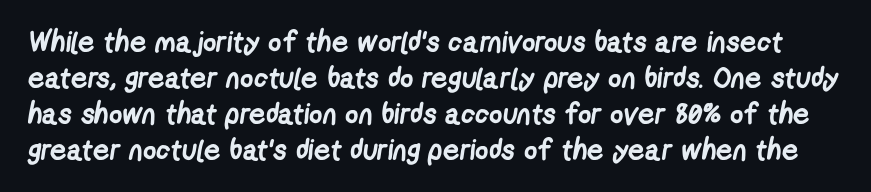
Q: Is the text bold? A: Yes.
Q: Is the typeface a serif or a sans-serif typeface? A: Sans-serif.
Q: Is the text underlined? A: No.
Q: Is the spacing between letters normal or unusually wide? A: Normal.
Q: Width (condensed, normal, or wide)? A: Condensed.
Q: Stroke contrast? A: Low.
Q: x-height? A: Medium.
Q: Monospaced? A: No.
